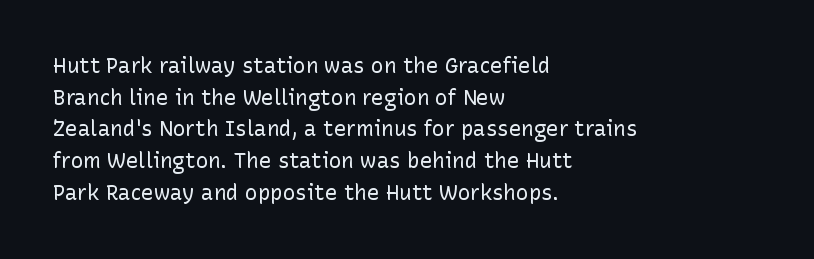
Q: Is the text bold? A: No.
Q: Is the text italic (slanted)? A: No, it is upright.
Q: Is the text underlined? A: No.
Q: How is the paragraph aligned? A: Left-aligned.
Q: Is the spacing between letters normal or unusually wide? A: Normal.
Q: Is the spacing between lines tight, normal or loose? A: Normal.
